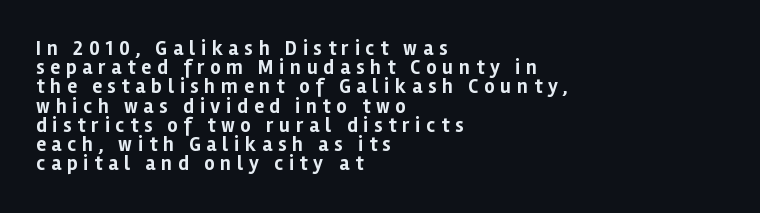
Decoration check: the copy has no underline. Does the lettering tilt? It doesn't — this is upright. Every row of glyphs begins at an identical x-position on the left. Is the type bold? Yes — the strokes are clearly thick and heavy. Tracking value appears strongly positive — letters spread wide.
